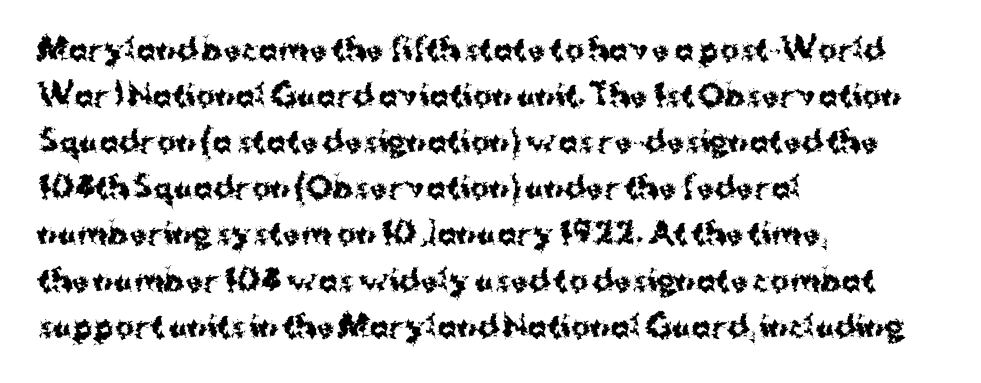
This rendering leaves character spacing at its baseline value. These lines are set flush left with a ragged right edge. Any mark beneath the type? The region is blank. Every stem runs plumb, perpendicular to the baseline. Interline gaps are of average width in this sample.
